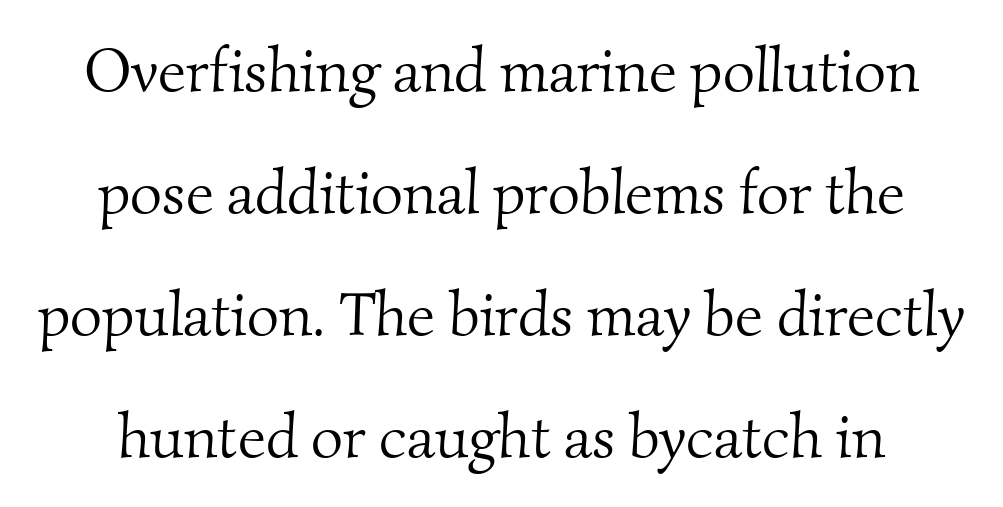
Q: Is the text bold? A: No.
Q: Is the typeface a serif or a sans-serif typeface? A: Serif.
Q: Is the text underlined? A: No.
Q: Is the spacing between letters normal or unusually wide? A: Normal.
Q: Is the spacing between lines tight, normal or loose? A: Loose.
Q: Width (condensed, normal, or wide)? A: Normal.
Q: Stroke contrast? A: Medium.
Q: x-height? A: Small.
Q: Monospaced? A: No.
